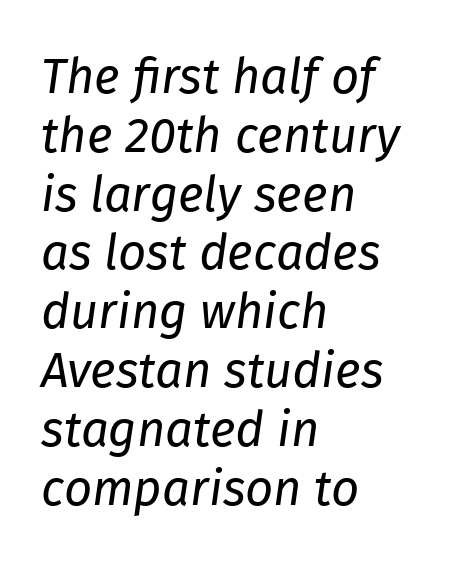
Vertical stems look standard width or narrower in stroke. Tracking here is standard; glyphs follow each other at the usual distance. Plain, unruled lines of type. The text block is weighted toward the left margin, trailing off unevenly rightward.
